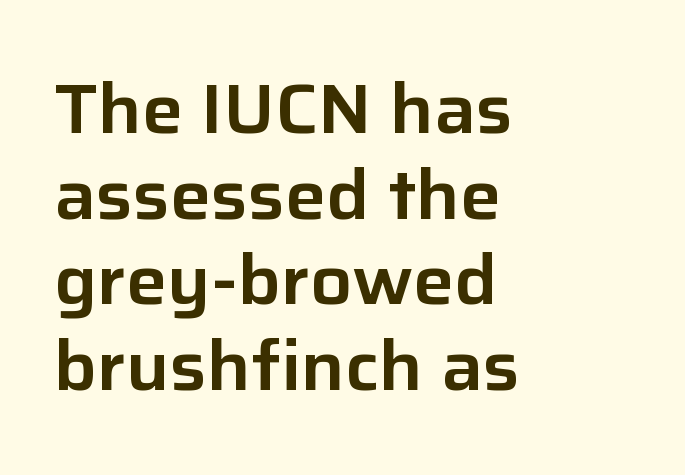
Q: Is the text italic (slanted)? A: No, it is upright.
Q: Is the typeface a serif or a sans-serif typeface? A: Sans-serif.
Q: Is the text underlined? A: No.
Q: How is the paragraph aligned? A: Left-aligned.
Q: Is the spacing between letters normal or unusually wide? A: Normal.
Q: Width (condensed, normal, or wide)? A: Normal.
Q: Stroke contrast? A: Low.
Q: x-height? A: Medium.
Q: Monospaced? A: No.
